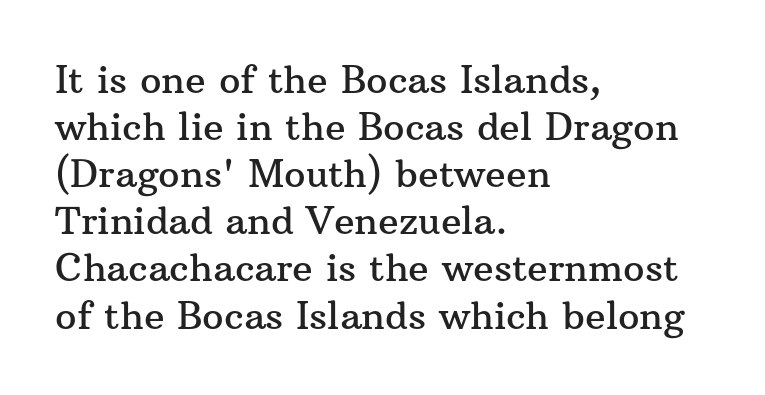
{"serif": "yes", "italic": "no", "width": "normal", "stroke_contrast": "medium", "x_height": "medium", "monospaced": "no", "underline": "no", "align": "left", "line_spacing_ratio": 1.24, "letter_spacing": "normal", "letter_spacing_em": 0.0, "glyph_px": 38}
